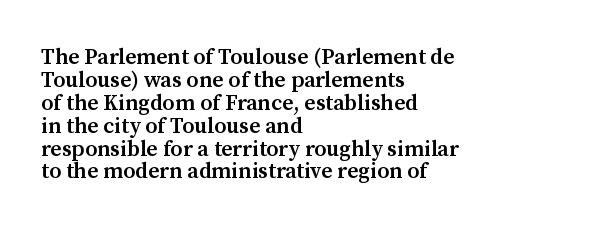
The image shows 22 px text type, upright; set left-aligned, tight line spacing (1.04x), normal letter spacing, not underlined.
